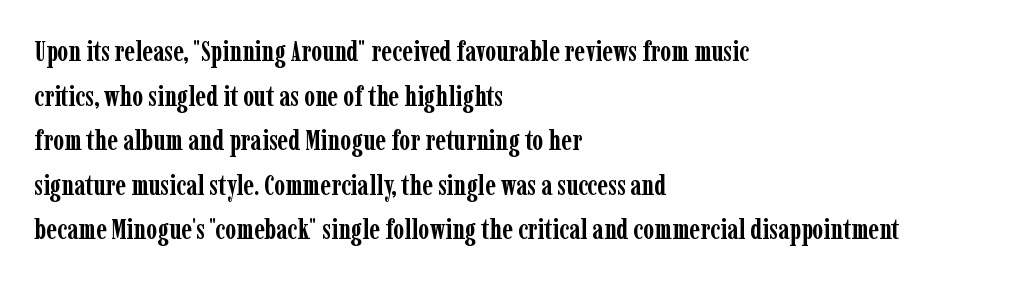
Rule under the text: the space is simply empty. Regarding leading, the lines here are spaced in the standard way. The font's upright variant was chosen for this text. Spacing verdict: proportional, widths tailored to each character. What kind of face is this? One with serifs. Horizontally, the lines are justified to the leading edge only.
